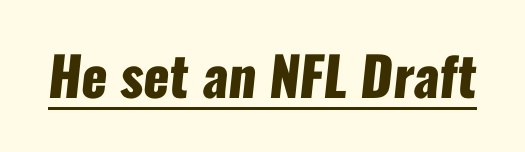
The image shows 54 px heavy, condensed sans-serif type; set normal letter spacing, underlined; low stroke contrast and a medium x-height.
